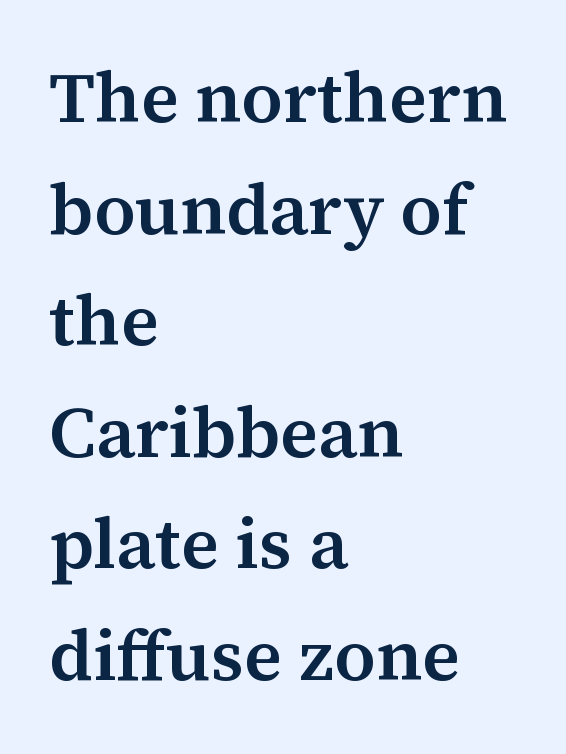
{"serif": "yes", "italic": "no", "bold": "semi", "weight": "semibold", "width": "normal", "stroke_contrast": "medium", "x_height": "medium", "monospaced": "no", "underline": "no", "align": "left", "line_spacing": "normal", "line_spacing_ratio": 1.55, "letter_spacing": "normal", "letter_spacing_em": 0.0, "glyph_px": 72}
